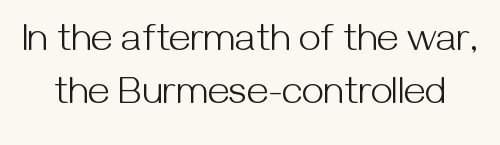
Q: Is the text bold? A: No.
Q: Is the text italic (slanted)? A: No, it is upright.
Q: Is the typeface a serif or a sans-serif typeface? A: Sans-serif.
Q: Is the text underlined? A: No.
Q: Is the spacing between letters normal or unusually wide? A: Normal.
Q: Is the spacing between lines tight, normal or loose? A: Normal.
Q: Width (condensed, normal, or wide)? A: Normal.
Q: Stroke contrast? A: Medium.
Q: x-height? A: Medium.
Q: Monospaced? A: No.
